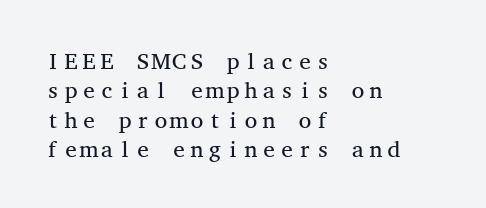
It's the straight-up-and-down kind of type. The face used here is rendered with its standard letterfit. The setting favours the left margin, as ordinary paragraphs usually do. This is not heavy type; no bold has been used. Interline gaps are of average width in this sample.
